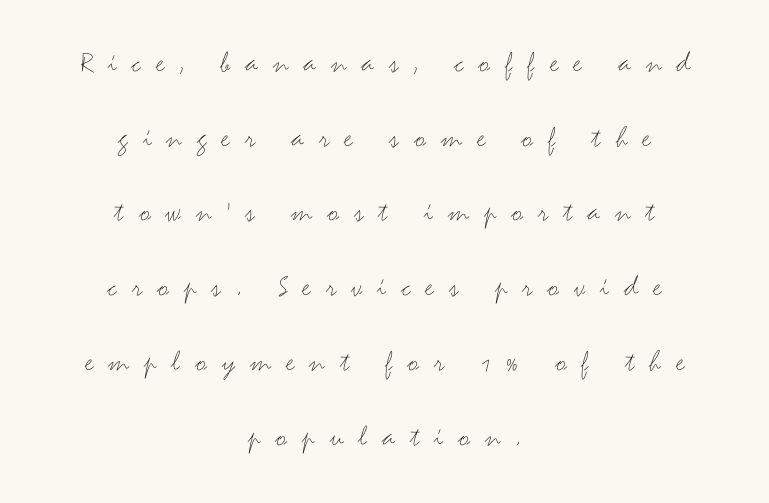
{"serif": "no", "bold": "no", "weight": "thin", "width": "wide", "stroke_contrast": "medium", "x_height": "small", "monospaced": "no", "underline": "no", "align": "center", "line_spacing": "loose", "line_spacing_ratio": 2.41, "letter_spacing": "wide", "letter_spacing_em": 0.48, "glyph_px": 31}
